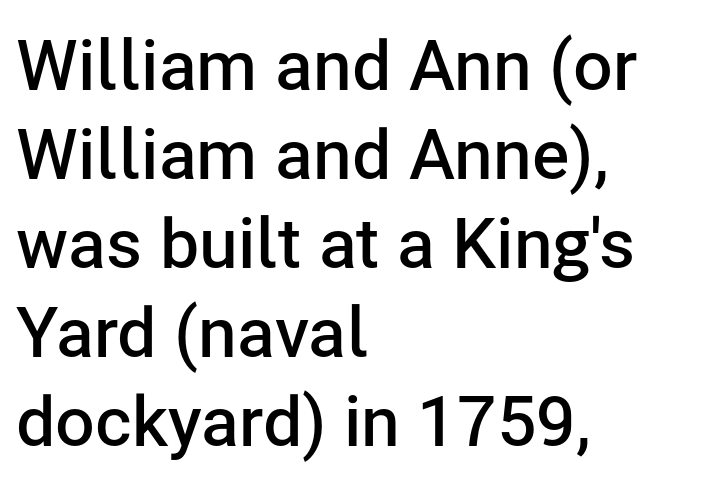
The image shows 70 px semibold sans-serif type, upright; set left-aligned, normal line spacing (1.27x), normal letter spacing, not underlined; low stroke contrast and a medium x-height.
